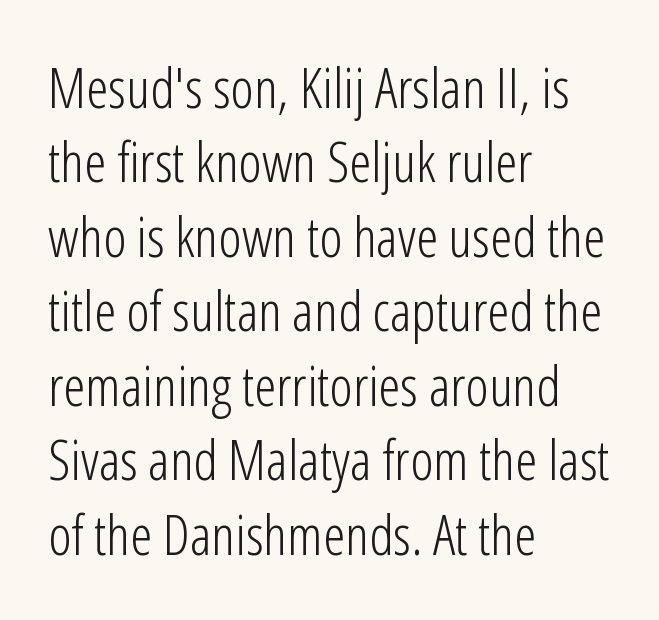
Q: Is the text bold? A: No.
Q: Is the text italic (slanted)? A: No, it is upright.
Q: Is the typeface a serif or a sans-serif typeface? A: Sans-serif.
Q: Is the text underlined? A: No.
Q: How is the paragraph aligned? A: Left-aligned.
Q: Is the spacing between letters normal or unusually wide? A: Normal.
Q: Is the spacing between lines tight, normal or loose? A: Normal.
Q: Width (condensed, normal, or wide)? A: Condensed.
Q: Stroke contrast? A: Low.
Q: x-height? A: Medium.
Q: Monospaced? A: No.
